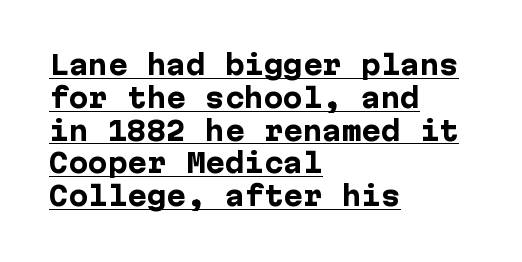
The image shows 26 px bold type, upright; set left-aligned, normal line spacing (1.26x), normal letter spacing, underlined.
